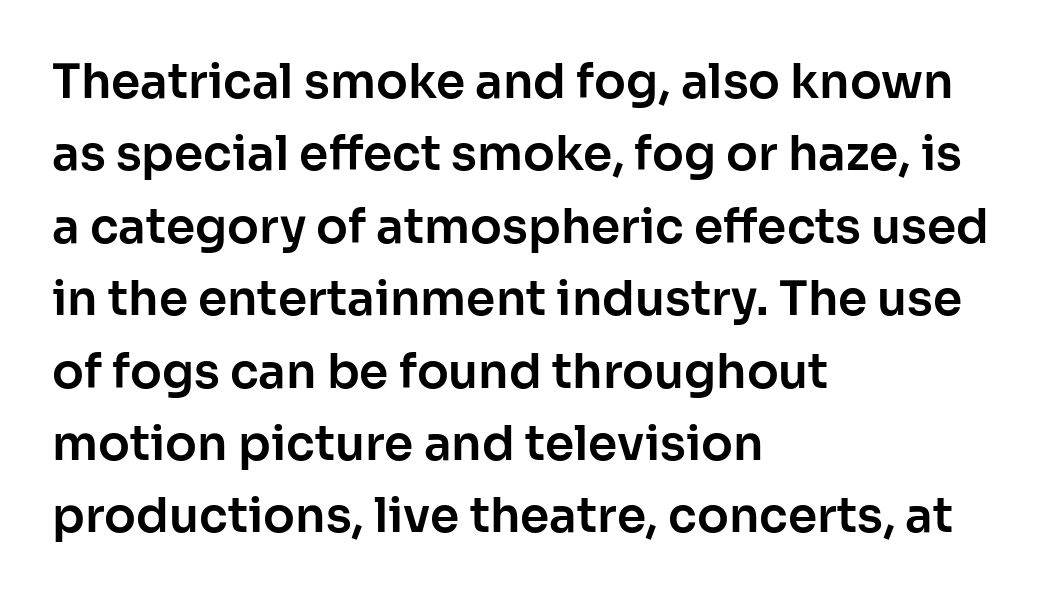
The rendering uses natural spacing where letterforms have individual widths. Anything drawn beneath the words? Only blank space. Does the copy run flush right? No — it runs flush left. These lines sit exactly where default settings would place them.
